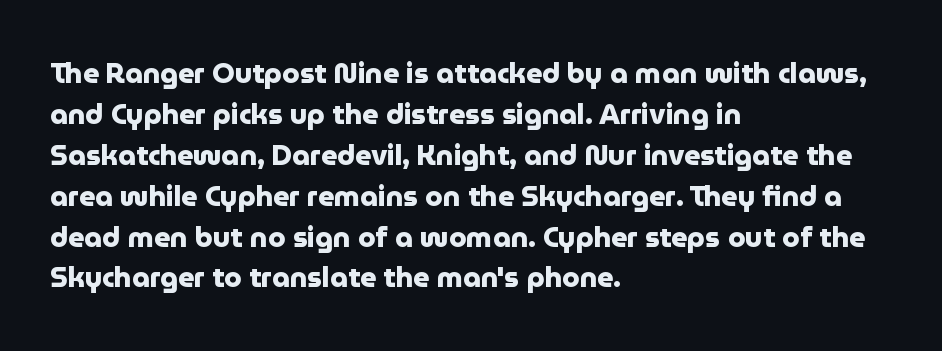
{"serif": "no", "italic": "no", "bold": "yes", "weight": "heavy", "width": "normal", "stroke_contrast": "low", "x_height": "medium", "monospaced": "no", "underline": "no", "align": "left", "line_spacing": "normal", "line_spacing_ratio": 1.46, "letter_spacing": "normal", "letter_spacing_em": 0.0, "glyph_px": 28}
